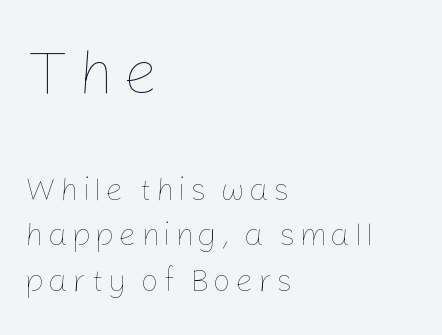
Q: Is the text bold? A: No.
Q: Is the text italic (slanted)? A: No, it is upright.
Q: Is the text underlined? A: No.
Q: How is the paragraph aligned? A: Left-aligned.
Q: Is the spacing between lines tight, normal or loose? A: Normal.
Q: Which block of text is set in a larger size, the first (top) or the second (bottom)? A: The first (top) one.
Q: Width (condensed, normal, or wide)? A: Normal.
Q: Stroke contrast? A: Low.
Q: x-height? A: Medium.
Q: Monospaced? A: No.
